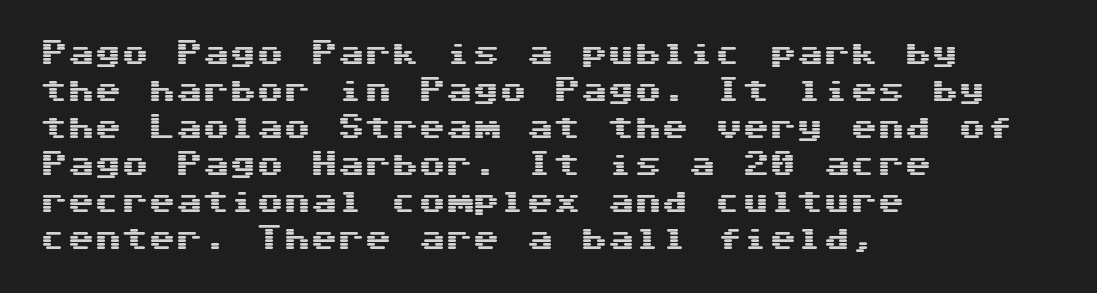
The image shows 27 px text type, upright; set left-aligned, normal line spacing (1.37x), normal letter spacing, not underlined.
